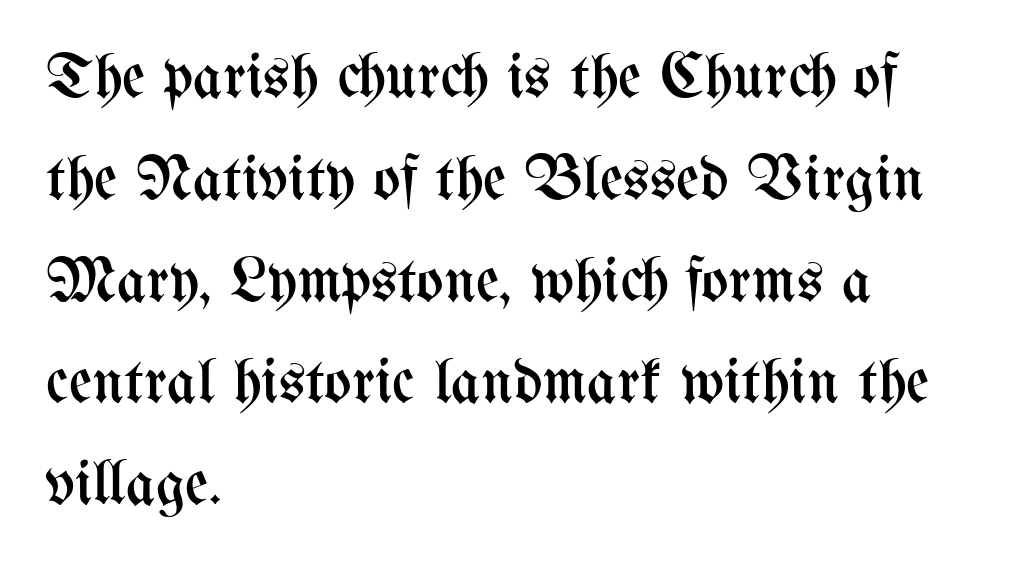
The image shows 64 px regular-weight, condensed type, upright; set left-aligned, normal line spacing (1.59x), normal letter spacing, not underlined; medium stroke contrast and a medium x-height.
